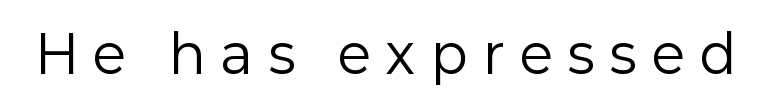
The image shows 52 px regular-weight sans-serif type, upright; set unusually wide letter spacing (+0.31 em), not underlined; low stroke contrast and a medium x-height.
